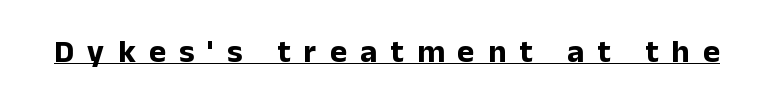
{"serif": "no", "italic": "no", "bold": "yes", "weight": "bold", "width": "normal", "stroke_contrast": "low", "x_height": "medium", "monospaced": "no", "underline": "yes", "letter_spacing": "wide", "letter_spacing_em": 0.42, "glyph_px": 32}
